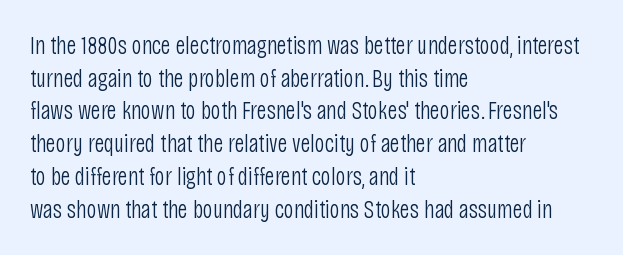
{"italic": "no", "bold": "no", "underline": "no", "align": "left", "line_spacing": "normal", "line_spacing_ratio": 1.31, "letter_spacing": "normal", "letter_spacing_em": 0.0, "glyph_px": 25}
